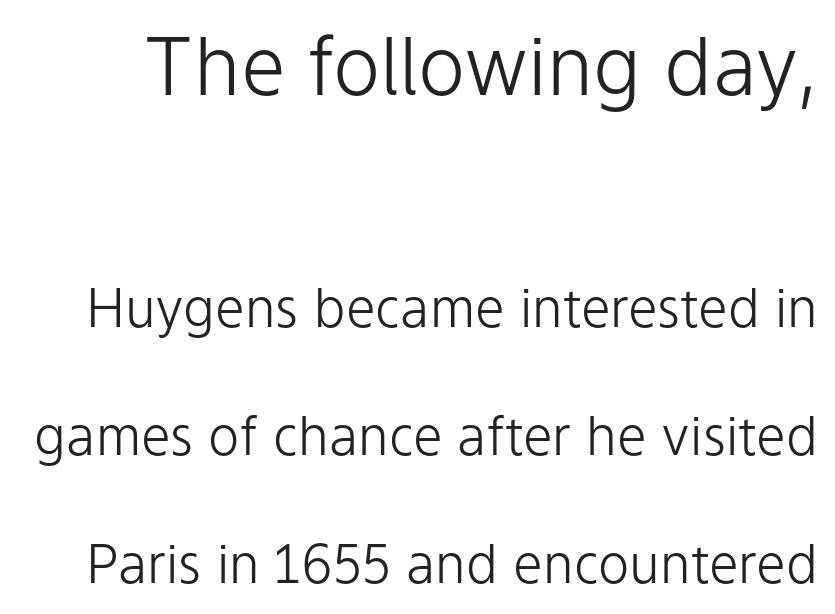
A typesetter would call this zero additional tracking. Unmarked baselines from the first word to the last. Each letter keeps its own natural width here, so spacing adapts to shape. This sample uses a sans-serif face. In this sample the first text group is rendered at the bigger scale.
